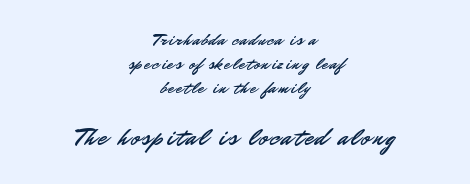
The passage is arranged like a title page — every line centered. What's the leading like? Ordinary, nothing unusual. A bare baseline throughout the passage. Size hierarchy here favors the trailing block over the leading one.
